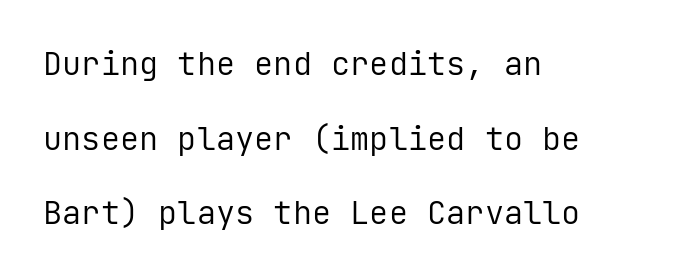
{"serif": "no", "italic": "no", "bold": "no", "weight": "regular", "width": "normal", "stroke_contrast": "low", "x_height": "medium", "monospaced": "yes", "underline": "no", "align": "left", "line_spacing": "loose", "line_spacing_ratio": 2.33, "letter_spacing": "normal", "letter_spacing_em": 0.0, "glyph_px": 32}
